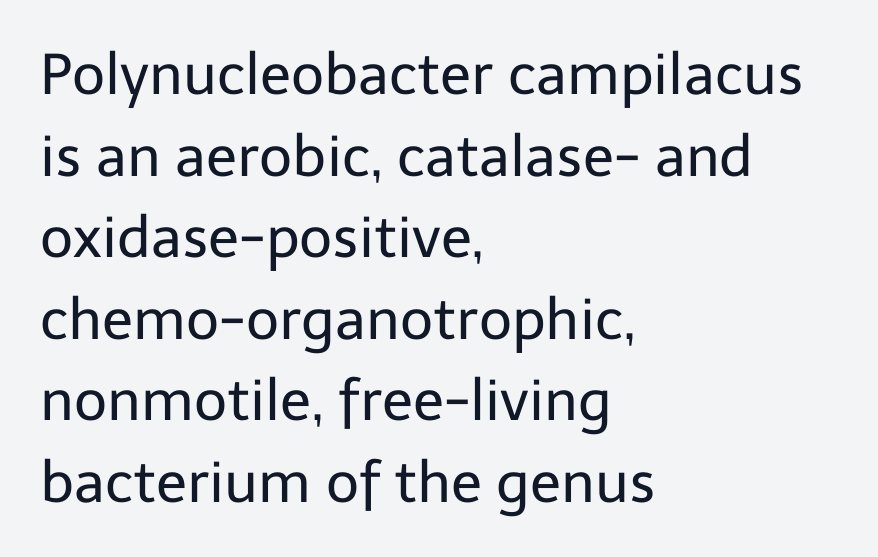
{"serif": "no", "italic": "no", "bold": "no", "weight": "regular", "width": "normal", "stroke_contrast": "low", "x_height": "medium", "monospaced": "no", "underline": "no", "align": "left", "line_spacing": "normal", "line_spacing_ratio": 1.43, "letter_spacing": "normal", "letter_spacing_em": 0.0, "glyph_px": 57}
